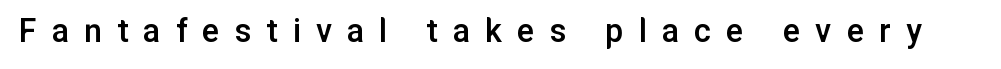
Check the space under the baseline: it is left empty. Does the type have serifs? No, each stem ends abruptly. The type sits square on the baseline with zero lean. This sample has the flowing, uneven cadence of proportional lettering. Semibold letterforms, between regular and bold. The face used here is rendered with a markedly widened letterfit.
